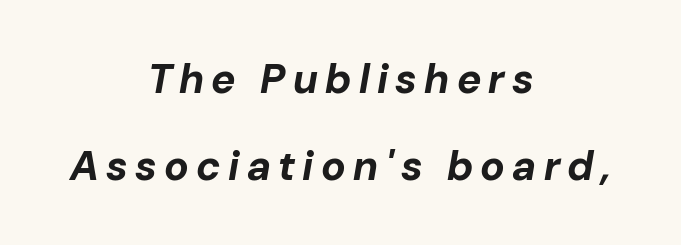
The image shows 41 px bold type, italic (leaning right); set centered, loose line spacing (2.11x), not underlined; low stroke contrast and a medium x-height.
